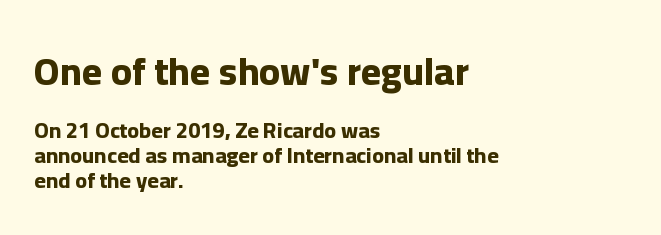
Q: Is the text bold? A: Yes.
Q: Is the text italic (slanted)? A: No, it is upright.
Q: Is the typeface a serif or a sans-serif typeface? A: Sans-serif.
Q: Is the text underlined? A: No.
Q: How is the paragraph aligned? A: Left-aligned.
Q: Is the spacing between letters normal or unusually wide? A: Normal.
Q: Is the spacing between lines tight, normal or loose? A: Tight.
Q: Which block of text is set in a larger size, the first (top) or the second (bottom)? A: The first (top) one.
Q: Width (condensed, normal, or wide)? A: Normal.
Q: Stroke contrast? A: Low.
Q: x-height? A: Medium.
Q: Monospaced? A: No.
